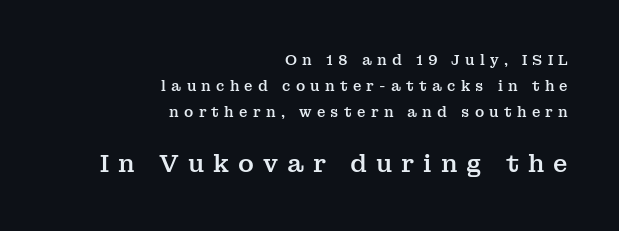
Q: Is the text italic (slanted)? A: No, it is upright.
Q: Is the text underlined? A: No.
Q: How is the paragraph aligned? A: Right-aligned.
Q: Is the spacing between letters normal or unusually wide? A: Unusually wide.
Q: Which block of text is set in a larger size, the first (top) or the second (bottom)? A: The second (bottom) one.
